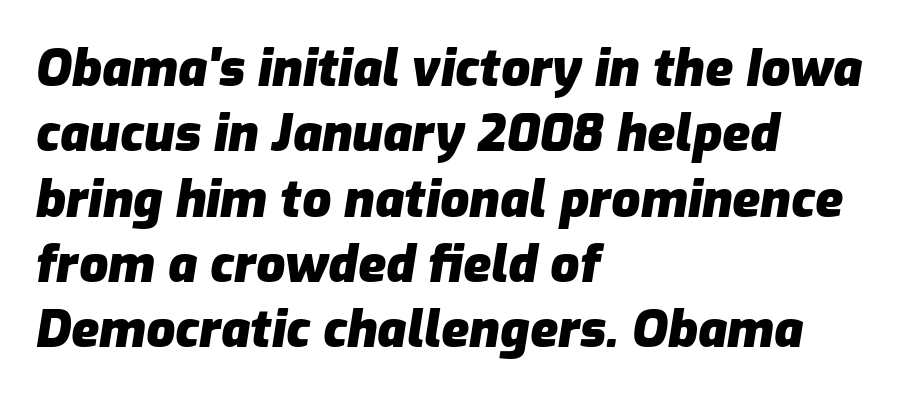
{"italic": "yes", "lean": "right", "slant_degrees": 9, "bold": "yes", "weight": "heavy", "width": "normal", "stroke_contrast": "low", "x_height": "medium", "monospaced": "no", "underline": "no", "align": "left", "line_spacing": "normal", "line_spacing_ratio": 1.28, "letter_spacing": "normal", "letter_spacing_em": 0.0, "glyph_px": 51}
